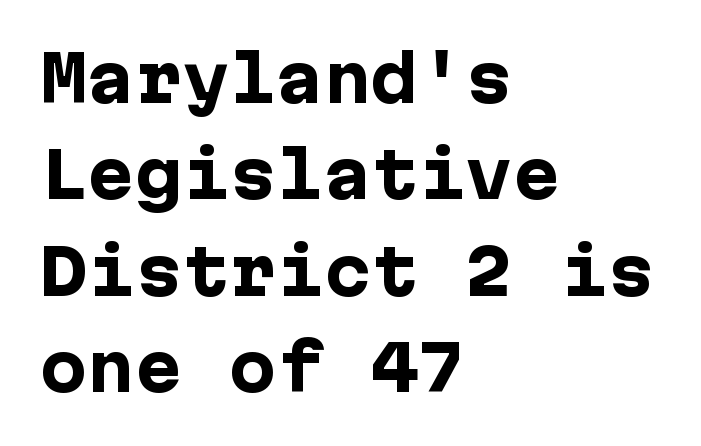
The strip under each line holds only bare page. Italic: no, the glyphs are upright roman. Tracking value appears to be zero — textbook default spacing. All the whitespace from short lines collects on the right.
